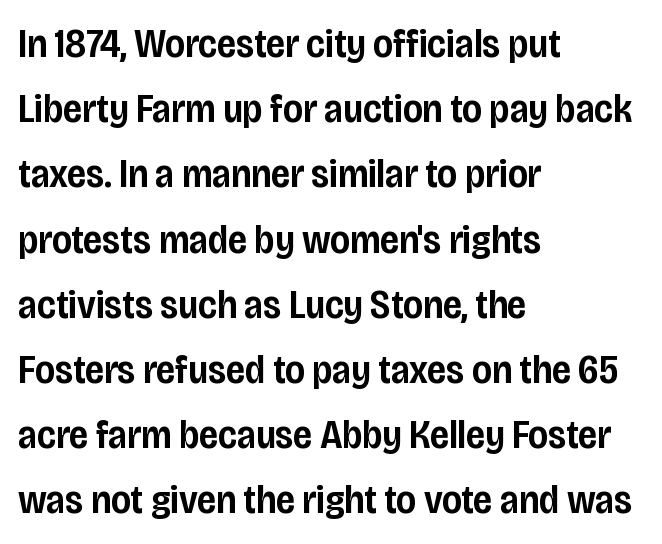
The image shows 41 px semibold, condensed sans-serif type, upright; set left-aligned, normal line spacing (1.59x), normal letter spacing, not underlined; low stroke contrast and a large x-height.
